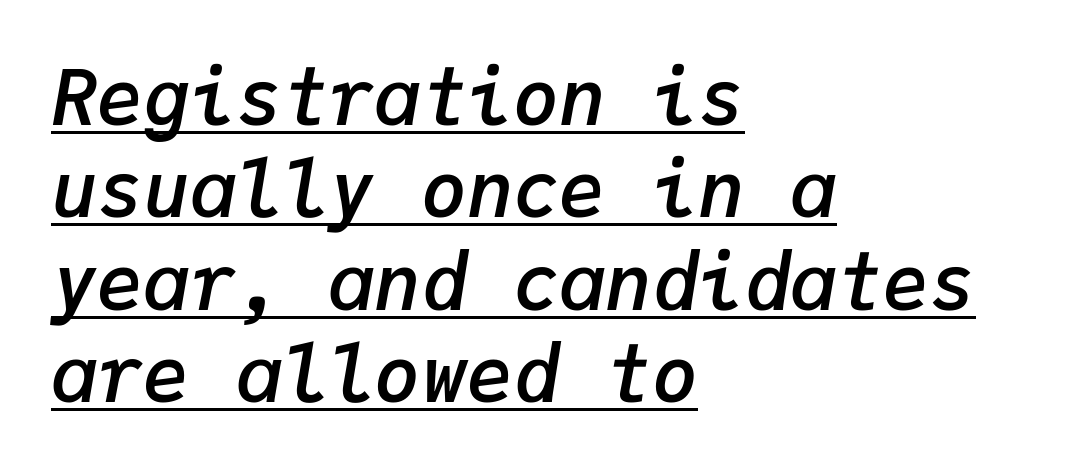
The image shows 77 px semibold type, italic (leaning right), monospaced; set left-aligned, line spacing 1.2x, normal letter spacing, underlined; low stroke contrast and a medium x-height.
